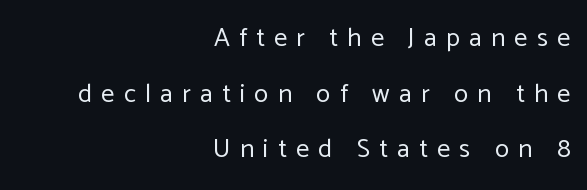
{"italic": "no", "bold": "no", "underline": "no", "align": "right", "line_spacing": "loose", "line_spacing_ratio": 2.14, "letter_spacing": "wide", "letter_spacing_em": 0.36, "glyph_px": 26}
